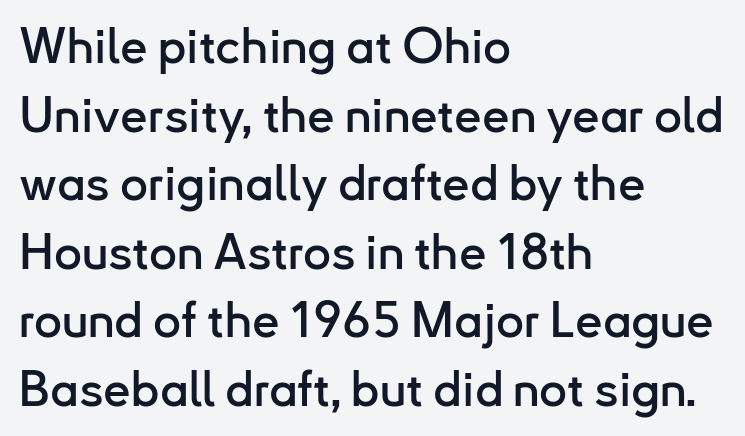
The image shows 49 px sans-serif type, upright; set left-aligned, normal line spacing (1.4x), normal letter spacing, not underlined; low stroke contrast and a small x-height.
